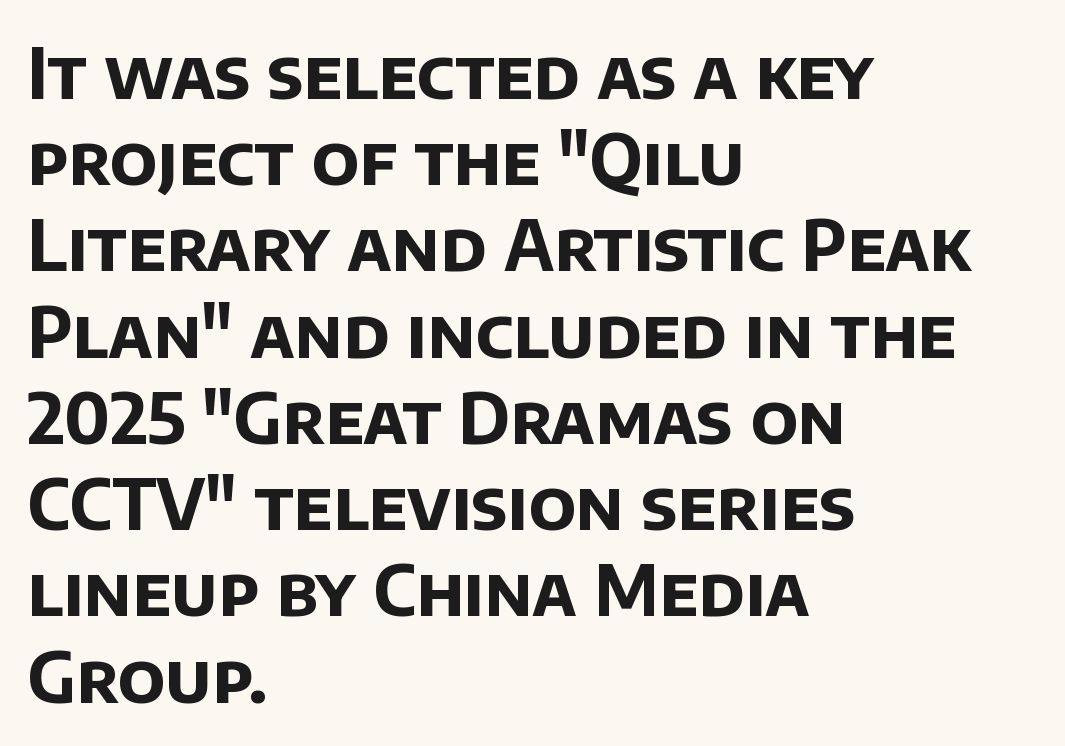
The image shows 69 px bold sans-serif type; set left-aligned, normal line spacing (1.25x), normal letter spacing, not underlined; low stroke contrast and a large x-height.
